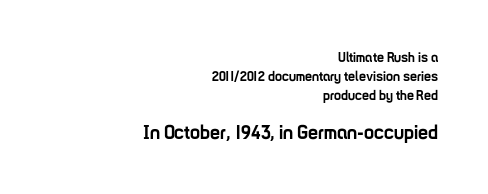
The image shows 20 px bold type, upright; set right-aligned, normal line spacing (1.36x), normal letter spacing, not underlined; the second (bottom) block is 1.43x larger.
